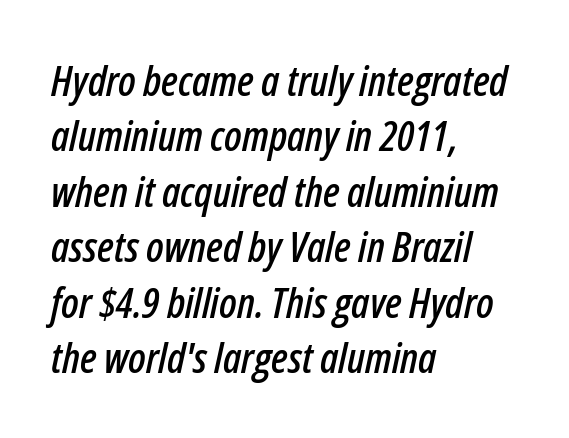
Q: Is the text italic (slanted)? A: Yes, it leans right by about 12 degrees.
Q: Is the text underlined? A: No.
Q: How is the paragraph aligned? A: Left-aligned.
Q: Is the spacing between letters normal or unusually wide? A: Normal.
Q: Is the spacing between lines tight, normal or loose? A: Normal.
Q: Width (condensed, normal, or wide)? A: Condensed.
Q: Stroke contrast? A: Low.
Q: x-height? A: Medium.
Q: Monospaced? A: No.
